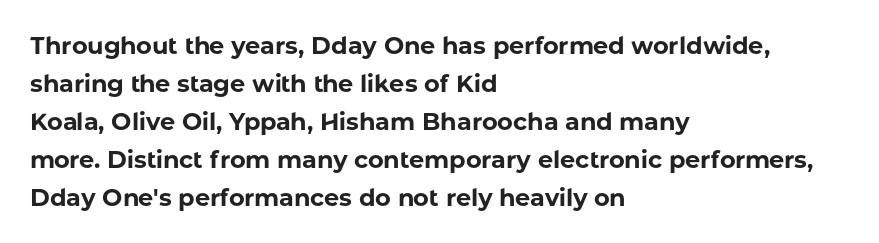
{"italic": "no", "bold": "yes", "underline": "no", "align": "left", "line_spacing": "normal", "line_spacing_ratio": 1.58, "letter_spacing": "normal", "letter_spacing_em": 0.0, "glyph_px": 24}
